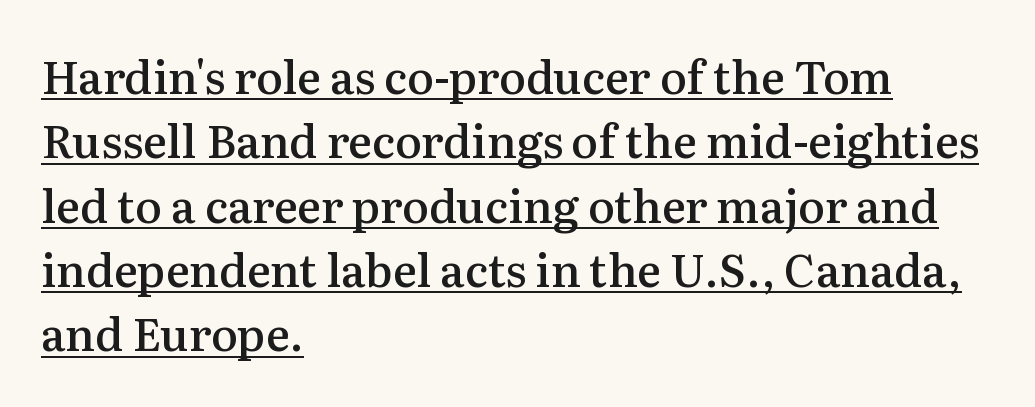
{"serif": "yes", "italic": "no", "bold": "semi", "weight": "semibold", "width": "normal", "stroke_contrast": "medium", "x_height": "medium", "monospaced": "no", "underline": "yes", "align": "left", "line_spacing": "normal", "line_spacing_ratio": 1.43, "letter_spacing": "normal", "letter_spacing_em": 0.0, "glyph_px": 45}
